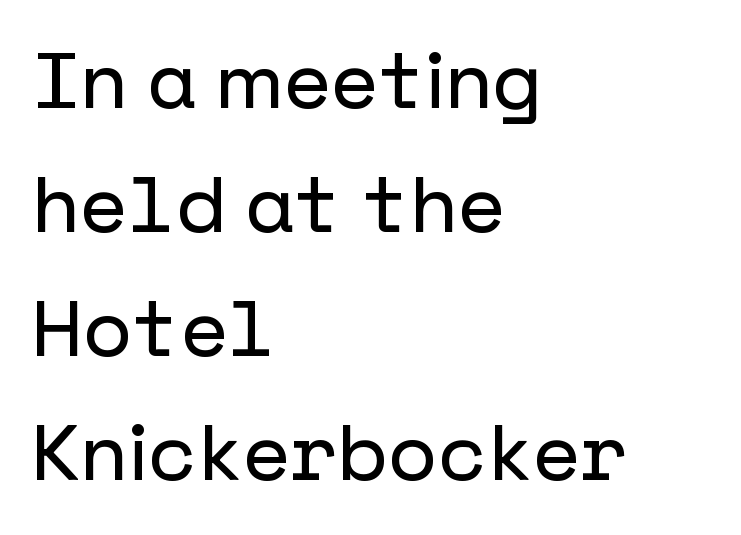
{"serif": "no", "italic": "no", "width": "normal", "stroke_contrast": "low", "x_height": "medium", "underline": "no", "align": "left", "line_spacing": "normal", "line_spacing_ratio": 1.59, "letter_spacing": "normal", "letter_spacing_em": 0.0, "glyph_px": 78}
